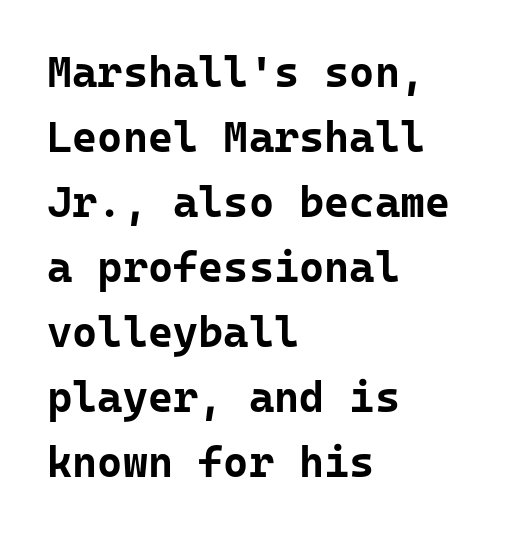
The image shows 43 px bold sans-serif type, upright, monospaced; set left-aligned, normal line spacing (1.51x), normal letter spacing, not underlined; low stroke contrast and a medium x-height.
